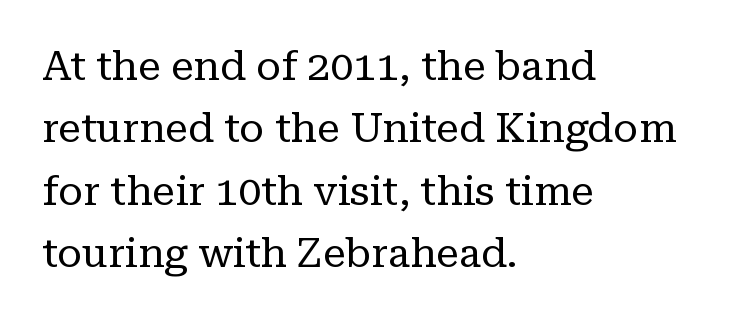
{"serif": "yes", "italic": "no", "bold": "no", "weight": "regular", "width": "normal", "stroke_contrast": "low", "x_height": "medium", "monospaced": "no", "underline": "no", "align": "left", "line_spacing": "normal", "line_spacing_ratio": 1.52, "letter_spacing": "normal", "letter_spacing_em": 0.0, "glyph_px": 41}
